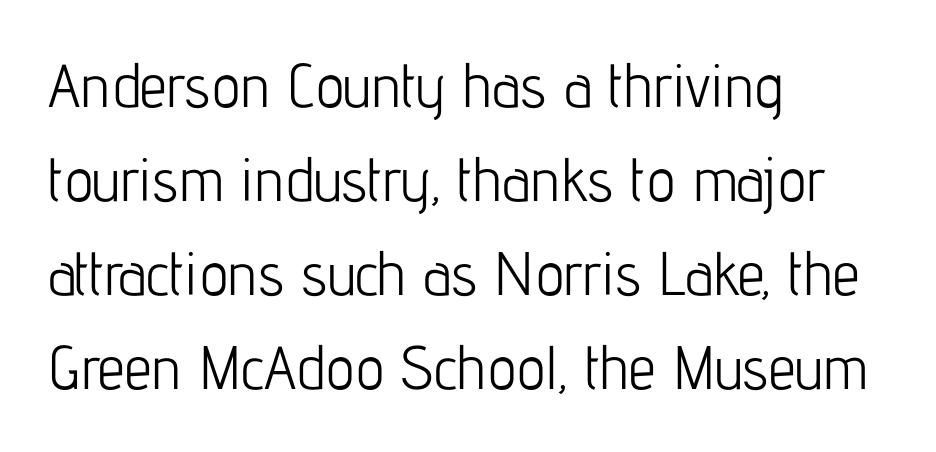
Q: Is the text bold? A: No.
Q: Is the text italic (slanted)? A: No, it is upright.
Q: Is the typeface a serif or a sans-serif typeface? A: Sans-serif.
Q: Is the text underlined? A: No.
Q: How is the paragraph aligned? A: Left-aligned.
Q: Is the spacing between letters normal or unusually wide? A: Normal.
Q: Is the spacing between lines tight, normal or loose? A: Normal.
Q: Width (condensed, normal, or wide)? A: Condensed.
Q: Stroke contrast? A: Low.
Q: x-height? A: Medium.
Q: Monospaced? A: No.
